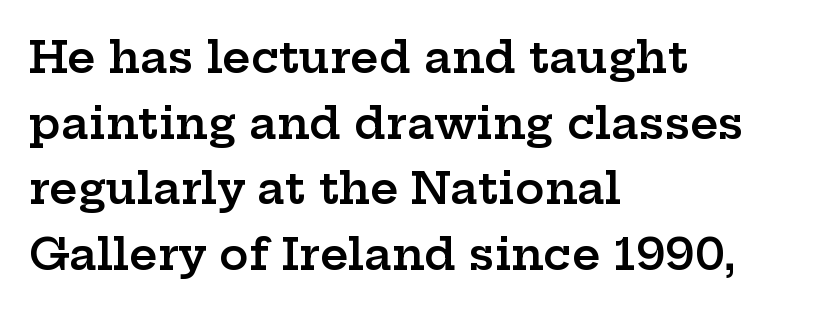
Teacher's note: observe the even left margin — that is flush-left alignment. The rendering uses a moderate line-height, typical for paragraphs. The font is running at a semibold setting, under full bold. Every stem runs plumb, perpendicular to the baseline.
